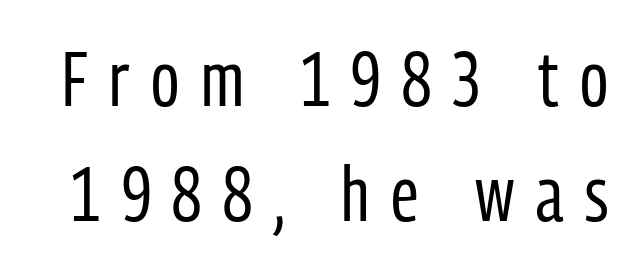
This is roman type, the default non-slanted kind. The strokes carry an ordinary text weight at most. Line spacing here is normal. Letterform terminals end flat and unadorned throughout the passage. Clear beneath every line of the passage.
